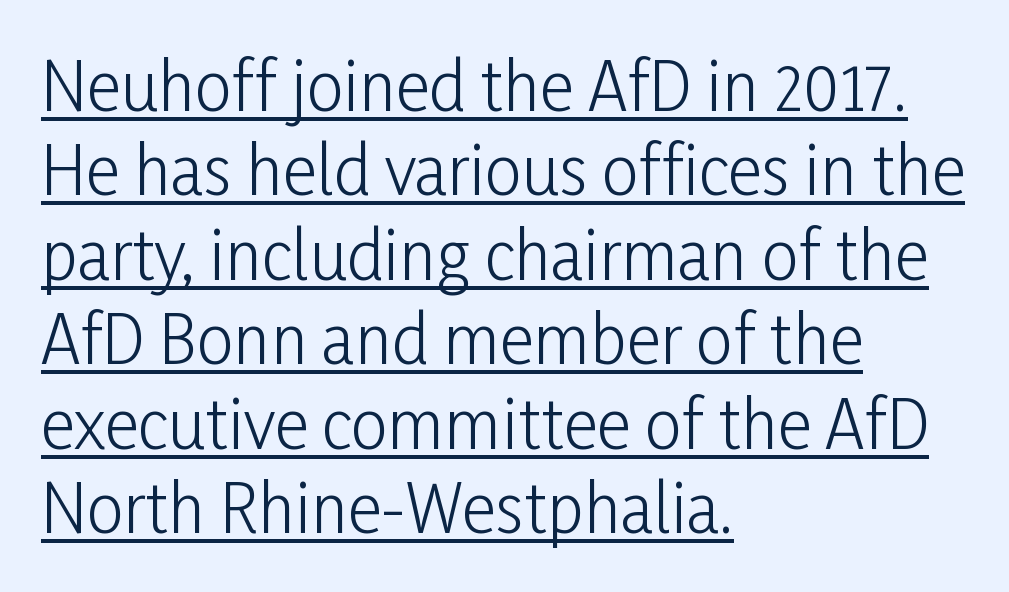
Check the space under the baseline: a stroke is drawn there. The rendering uses a moderate line-height, typical for paragraphs. The passage shown is not bold in any degree. The characters display no serif detailing; their extremities are plain.
